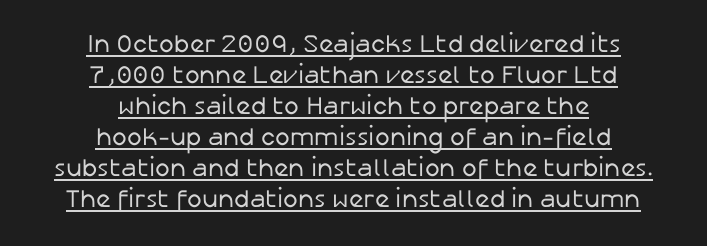
{"italic": "no", "bold": "no", "underline": "yes", "align": "center", "line_spacing_ratio": 1.24, "letter_spacing": "normal", "letter_spacing_em": 0.0, "glyph_px": 25}
